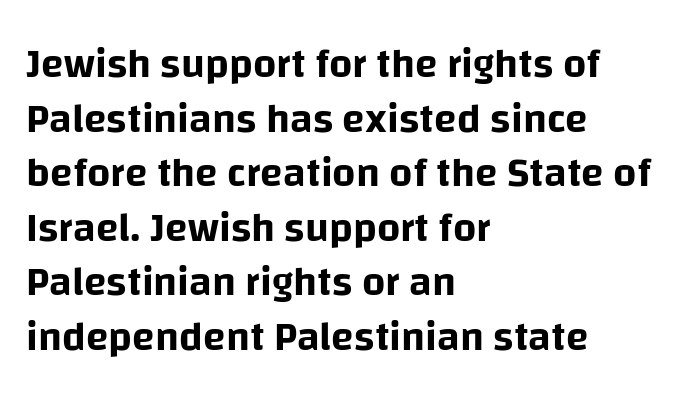
Q: Is the text italic (slanted)? A: No, it is upright.
Q: Is the typeface a serif or a sans-serif typeface? A: Sans-serif.
Q: Is the text underlined? A: No.
Q: How is the paragraph aligned? A: Left-aligned.
Q: Is the spacing between letters normal or unusually wide? A: Normal.
Q: Is the spacing between lines tight, normal or loose? A: Normal.
Q: Width (condensed, normal, or wide)? A: Normal.
Q: Stroke contrast? A: Low.
Q: x-height? A: Large.
Q: Monospaced? A: No.
